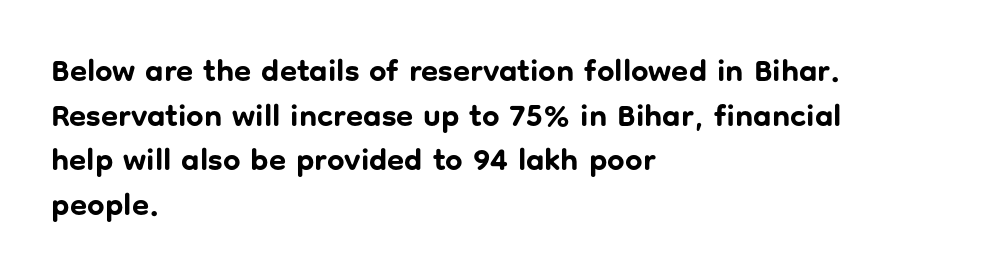
{"serif": "no", "italic": "no", "bold": "yes", "weight": "bold", "width": "normal", "stroke_contrast": "low", "x_height": "medium", "monospaced": "no", "underline": "no", "align": "left", "line_spacing": "normal", "line_spacing_ratio": 1.44, "letter_spacing": "normal", "letter_spacing_em": 0.0, "glyph_px": 31}
